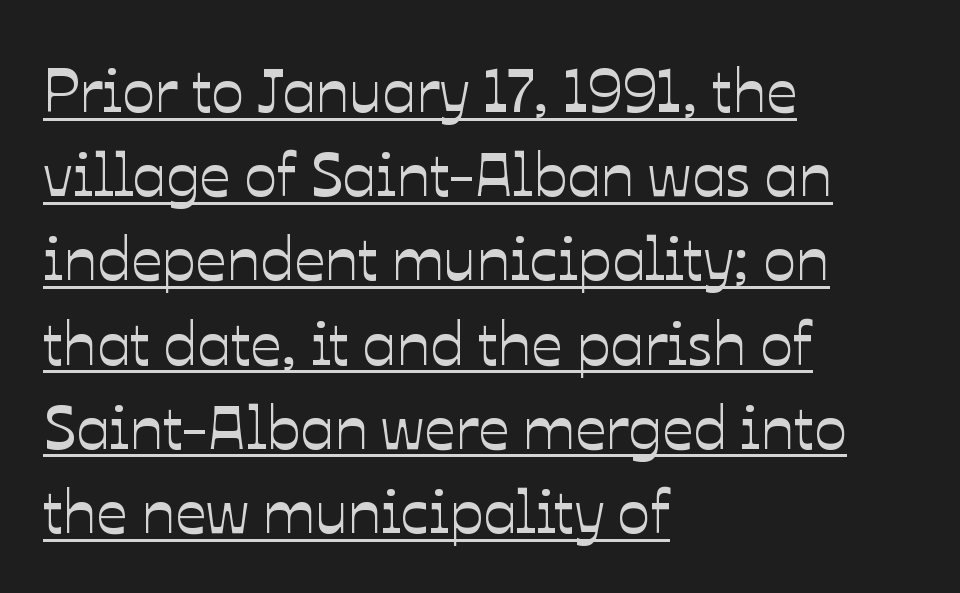
Q: Is the text italic (slanted)? A: No, it is upright.
Q: Is the text underlined? A: Yes.
Q: How is the paragraph aligned? A: Left-aligned.
Q: Is the spacing between letters normal or unusually wide? A: Normal.
Q: Is the spacing between lines tight, normal or loose? A: Normal.
Q: Width (condensed, normal, or wide)? A: Normal.
Q: Stroke contrast? A: Low.
Q: x-height? A: Medium.
Q: Monospaced? A: No.
